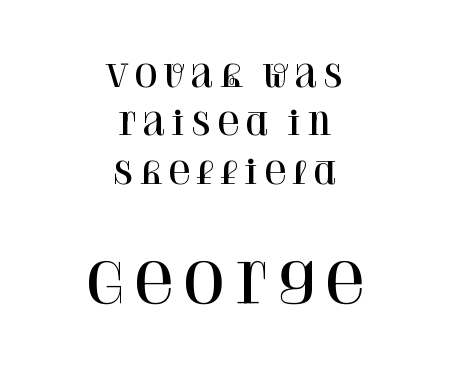
Q: Is the text italic (slanted)? A: No, it is upright.
Q: Is the typeface a serif or a sans-serif typeface? A: Serif.
Q: Is the text underlined? A: No.
Q: How is the paragraph aligned? A: Centered.
Q: Is the spacing between lines tight, normal or loose? A: Normal.
Q: Which block of text is set in a larger size, the first (top) or the second (bottom)? A: The second (bottom) one.
Q: Width (condensed, normal, or wide)? A: Normal.
Q: Stroke contrast? A: High.
Q: x-height? A: Large.
Q: Monospaced? A: No.
